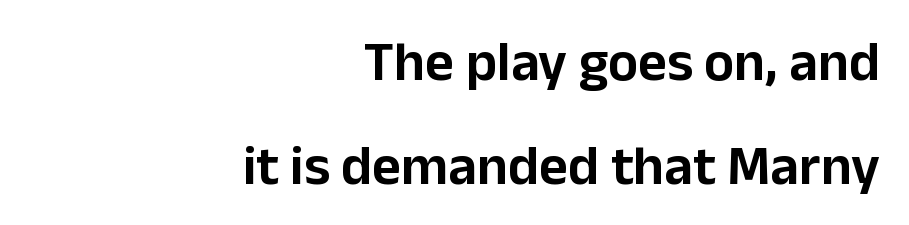
{"serif": "no", "italic": "no", "width": "normal", "stroke_contrast": "low", "x_height": "medium", "monospaced": "no", "underline": "no", "align": "right", "line_spacing_ratio": 1.85, "letter_spacing": "normal", "letter_spacing_em": 0.0, "glyph_px": 56}
